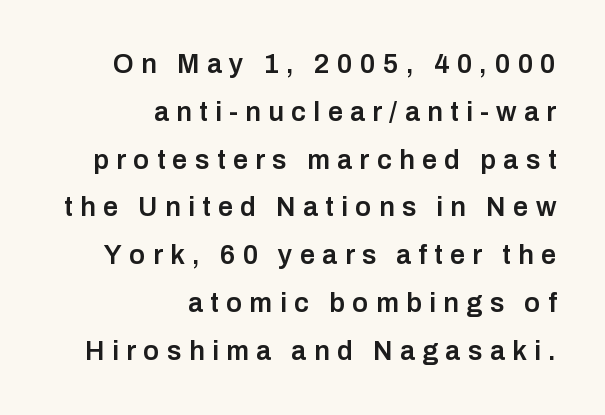
The image shows 27 px text type, upright; set right-aligned, line spacing 1.77x, unusually wide letter spacing (+0.27 em), not underlined.
